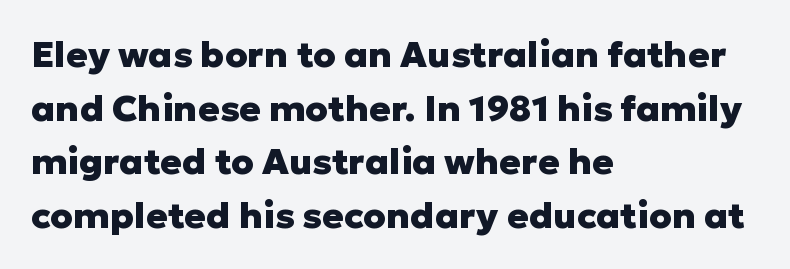
The image shows 36 px heavy sans-serif type, upright; set left-aligned, normal line spacing (1.49x), normal letter spacing, not underlined; low stroke contrast and a medium x-height.
